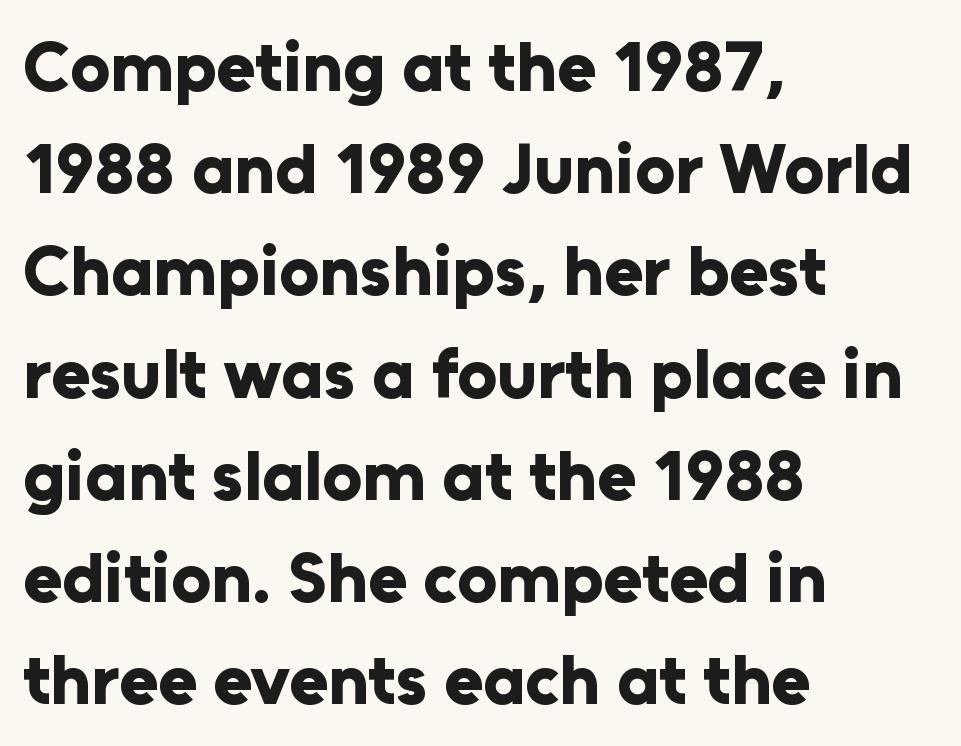
This sample uses a sans-serif face. Leftover space on each line is placed entirely after the last word. Nobody drew a line under any word here. Tracking here is standard; glyphs follow each other at the usual distance. The typesetting leans heavy: a genuine bold.
